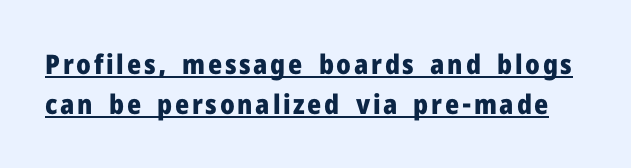
{"italic": "no", "bold": "yes", "underline": "yes", "line_spacing": "normal", "line_spacing_ratio": 1.49, "glyph_px": 27}
